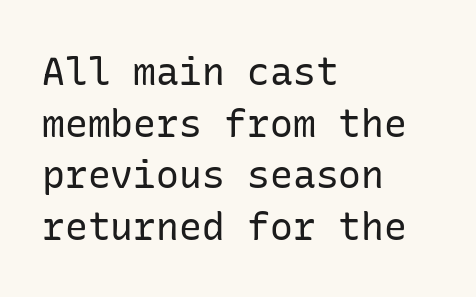
The lines are quadded left. A typesetter would mark this as roman, not italic. The space beneath each line is pristine and unruled. Grotesque or geometric, the face here clearly has no serifs. This block has exactly the height ordinary leading produces.
